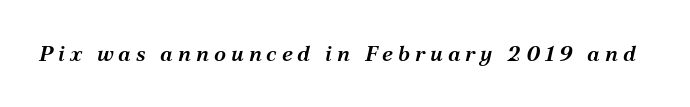
{"italic": "yes", "lean": "right", "slant_degrees": 12, "bold": "semi", "underline": "no", "letter_spacing": "wide", "letter_spacing_em": 0.22, "glyph_px": 22}
